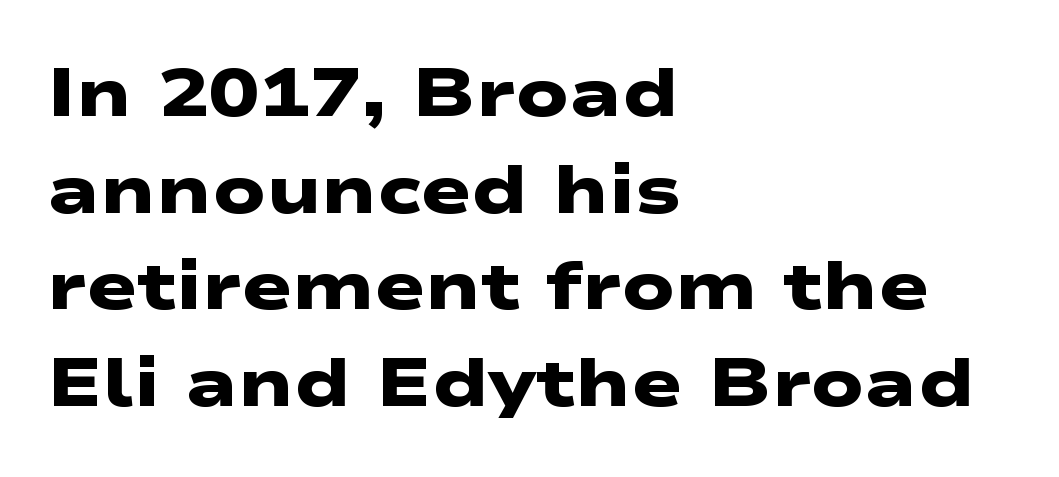
The image shows 68 px heavy, wide sans-serif type; set left-aligned, normal line spacing (1.42x), normal letter spacing, not underlined; low stroke contrast and a medium x-height.
